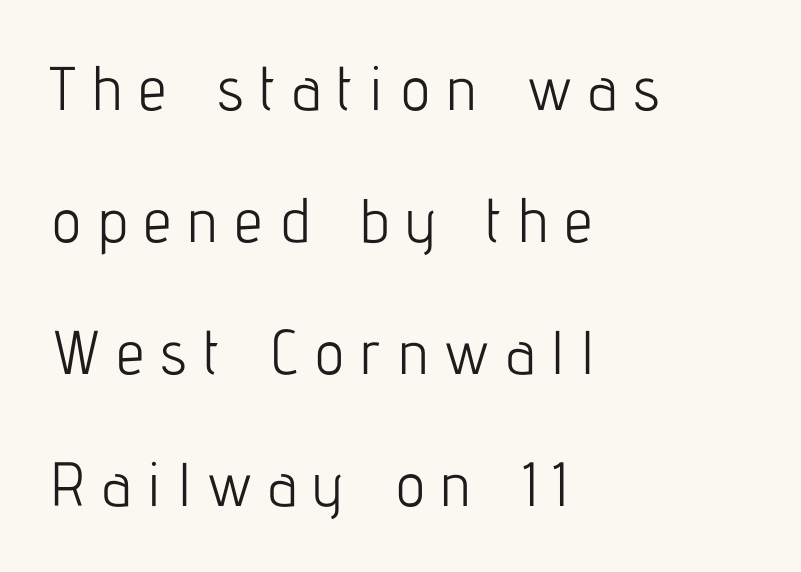
Q: Is the text bold? A: No.
Q: Is the text italic (slanted)? A: No, it is upright.
Q: Is the typeface a serif or a sans-serif typeface? A: Sans-serif.
Q: Is the text underlined? A: No.
Q: How is the paragraph aligned? A: Left-aligned.
Q: Is the spacing between letters normal or unusually wide? A: Unusually wide.
Q: Is the spacing between lines tight, normal or loose? A: Loose.
Q: Width (condensed, normal, or wide)? A: Condensed.
Q: Stroke contrast? A: Low.
Q: x-height? A: Medium.
Q: Monospaced? A: No.
